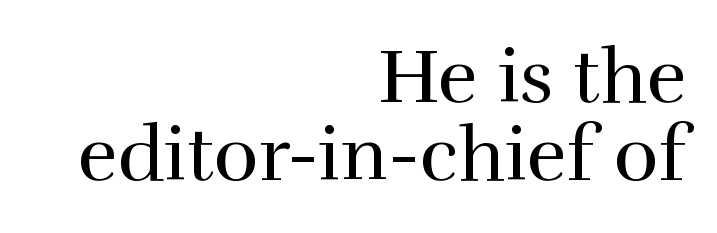
The image shows 76 px regular-weight serif type, upright; set right-aligned, tight line spacing (1.02x), normal letter spacing, not underlined; a medium x-height.
